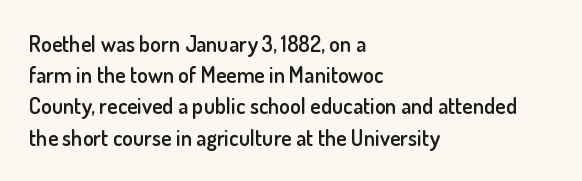
{"italic": "no", "bold": "semi", "underline": "no", "align": "left", "line_spacing": "normal", "line_spacing_ratio": 1.42, "letter_spacing": "normal", "letter_spacing_em": 0.0, "glyph_px": 22}
